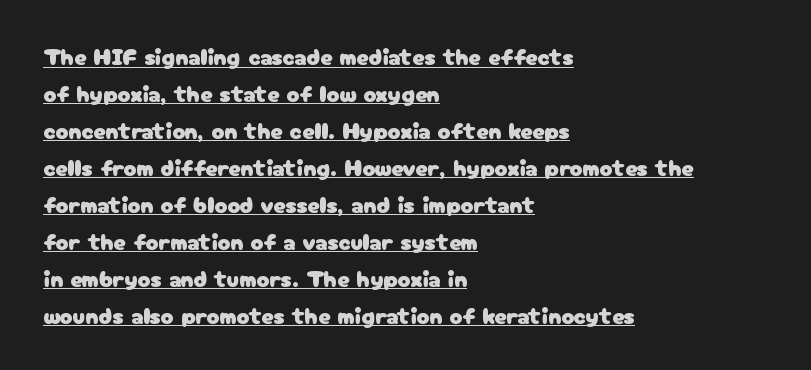
{"italic": "no", "underline": "yes", "align": "left", "line_spacing": "normal", "line_spacing_ratio": 1.54, "letter_spacing": "normal", "letter_spacing_em": 0.0, "glyph_px": 24}
